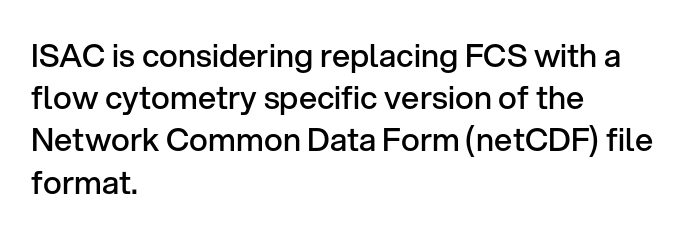
Q: Is the text bold? A: Semi-bold.
Q: Is the text italic (slanted)? A: No, it is upright.
Q: Is the typeface a serif or a sans-serif typeface? A: Sans-serif.
Q: Is the text underlined? A: No.
Q: How is the paragraph aligned? A: Left-aligned.
Q: Is the spacing between letters normal or unusually wide? A: Normal.
Q: Is the spacing between lines tight, normal or loose? A: Normal.
Q: Width (condensed, normal, or wide)? A: Normal.
Q: Stroke contrast? A: Low.
Q: x-height? A: Medium.
Q: Monospaced? A: No.
